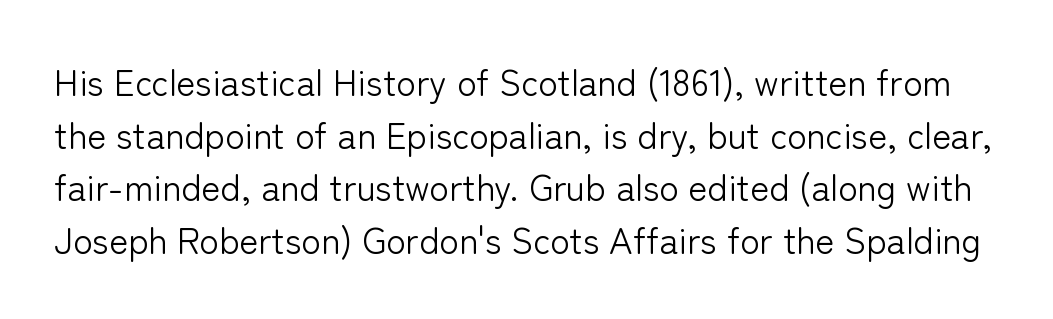
{"serif": "no", "italic": "no", "bold": "no", "weight": "light", "width": "normal", "stroke_contrast": "low", "x_height": "medium", "monospaced": "no", "underline": "no", "line_spacing": "normal", "line_spacing_ratio": 1.46, "letter_spacing": "normal", "letter_spacing_em": 0.0, "glyph_px": 36}
